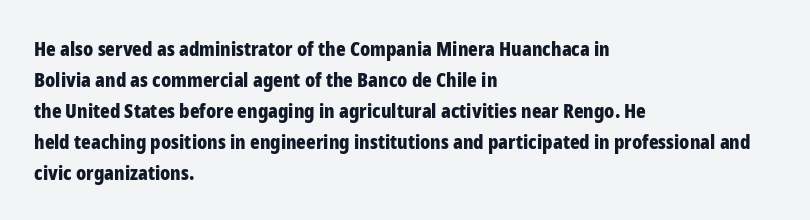
Q: Is the text bold? A: Yes.
Q: Is the text italic (slanted)? A: No, it is upright.
Q: Is the text underlined? A: No.
Q: How is the paragraph aligned? A: Left-aligned.
Q: Is the spacing between letters normal or unusually wide? A: Normal.
Q: Is the spacing between lines tight, normal or loose? A: Normal.
